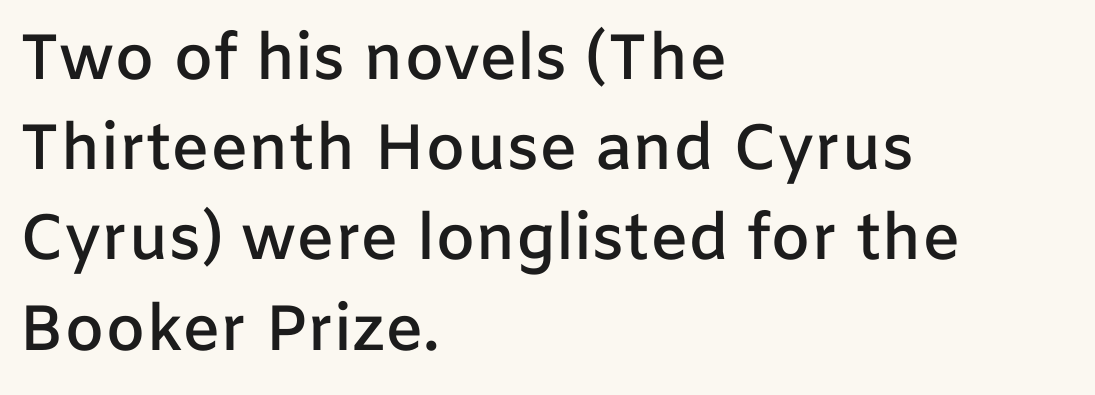
{"serif": "no", "italic": "no", "bold": "semi", "weight": "semibold", "width": "normal", "stroke_contrast": "low", "x_height": "medium", "monospaced": "no", "underline": "no", "align": "left", "line_spacing": "normal", "line_spacing_ratio": 1.41, "letter_spacing": "normal", "letter_spacing_em": 0.0, "glyph_px": 64}
